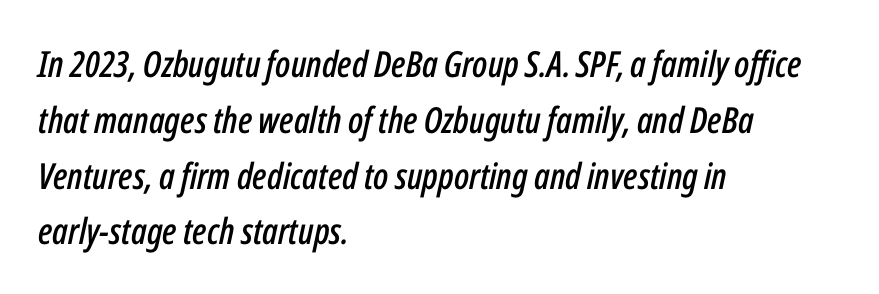
Caption: multi-line text, flush left, ragged right. This block has exactly the height ordinary leading produces. The letters advance in unequal steps, a hallmark of proportional type. Short note: letters normally spaced.
